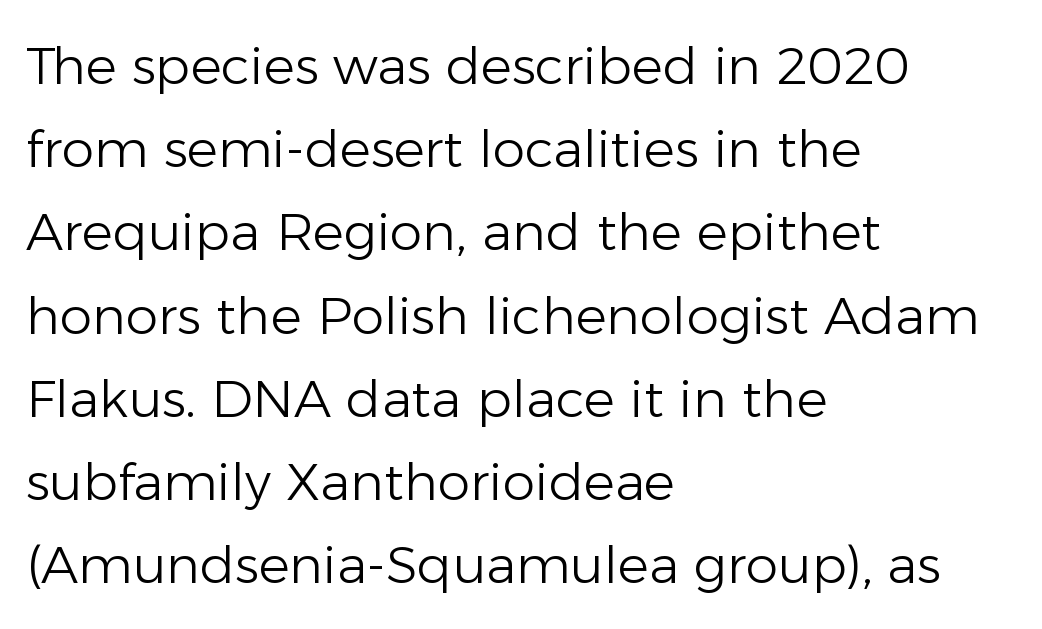
Teacher's note: observe the even left margin — that is flush-left alignment. The leading is moderate, giving the passage an even texture. This sample has the flowing, uneven cadence of proportional lettering. The space directly below the letters is spotless. Letterform terminals end flat and unadorned throughout the passage. Caption: face not bold, strokes unweighted.
